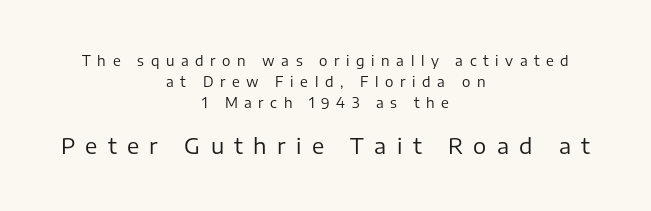
{"italic": "no", "bold": "no", "underline": "no", "align": "center", "line_spacing": "normal", "line_spacing_ratio": 1.49, "letter_spacing": "wide", "letter_spacing_em": 0.47, "larger_block": "second", "size_ratio": 1.57, "glyph_px": 22}
